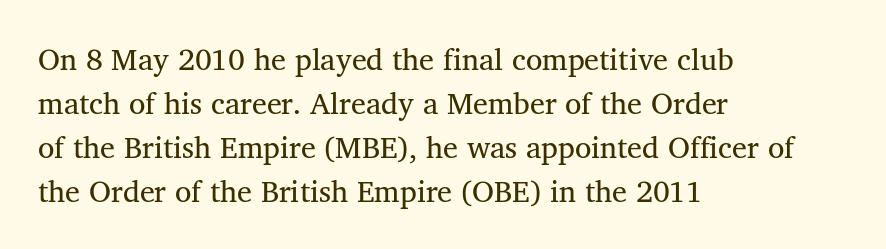
Q: Is the text bold? A: No.
Q: Is the typeface a serif or a sans-serif typeface? A: Serif.
Q: Is the text underlined? A: No.
Q: How is the paragraph aligned? A: Left-aligned.
Q: Is the spacing between letters normal or unusually wide? A: Normal.
Q: Is the spacing between lines tight, normal or loose? A: Normal.
Q: Width (condensed, normal, or wide)? A: Normal.
Q: Stroke contrast? A: Medium.
Q: x-height? A: Medium.
Q: Monospaced? A: No.
